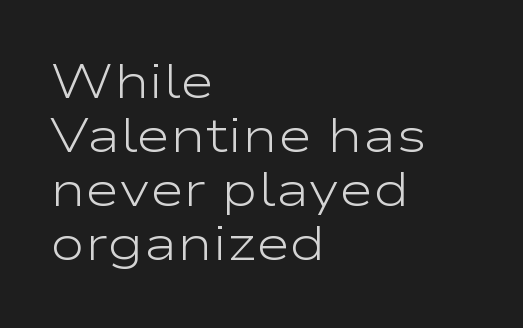
The image shows 47 px light, wide sans-serif type, upright; set left-aligned, tight line spacing (1.15x), normal letter spacing, not underlined; low stroke contrast and a medium x-height.
